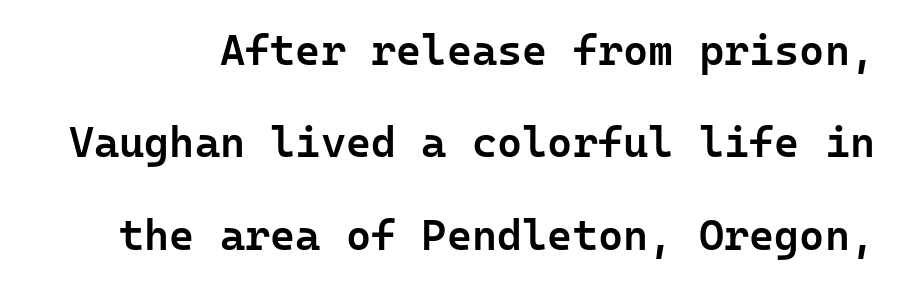
Compared with typical body copy, the letter spacing here is the same. The letters stand upright; this is a roman face. Note: no serifs on the glyphs. This is moderately heavy type, rendered in semibold. The strip under each line holds only bare page.
